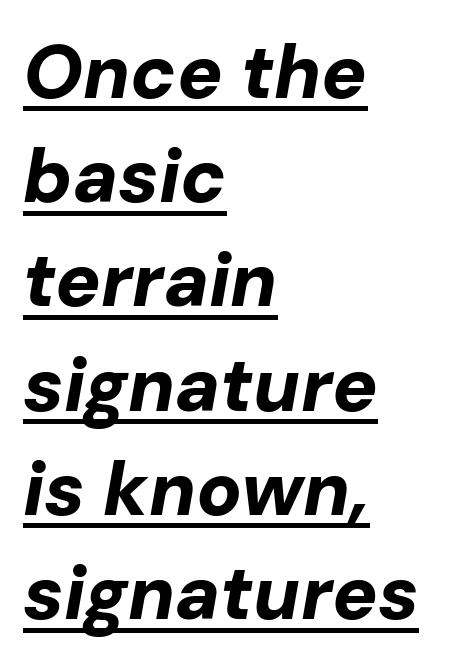
Q: Is the text bold? A: Yes.
Q: Is the text italic (slanted)? A: Yes, it leans right by about 10 degrees.
Q: Is the text underlined? A: Yes.
Q: How is the paragraph aligned? A: Left-aligned.
Q: Is the spacing between letters normal or unusually wide? A: Normal.
Q: Is the spacing between lines tight, normal or loose? A: Normal.
Q: Width (condensed, normal, or wide)? A: Normal.
Q: Stroke contrast? A: Low.
Q: x-height? A: Medium.
Q: Monospaced? A: No.
